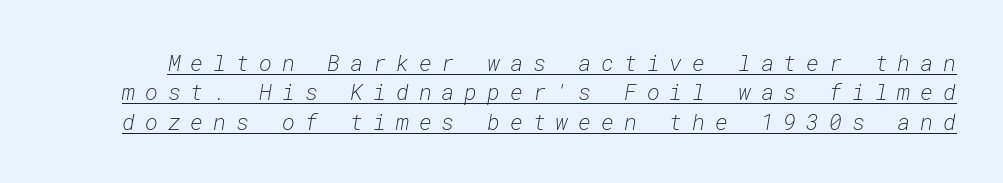
Q: Is the text bold? A: No.
Q: Is the text italic (slanted)? A: Yes, it leans right by about 10 degrees.
Q: Is the text underlined? A: Yes.
Q: Is the spacing between letters normal or unusually wide? A: Unusually wide.
Q: Is the spacing between lines tight, normal or loose? A: Normal.
